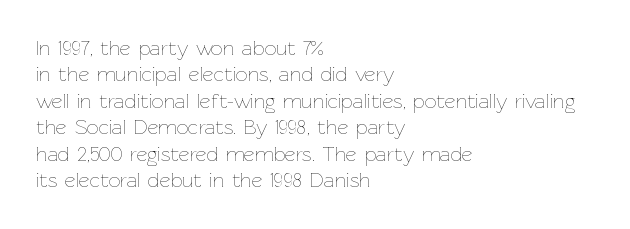
The rendering uses a moderate line-height, typical for paragraphs. Only glyphs here, with clear space below each row. The passage is arranged the way most books set body copy — flush left. Spacing between characters is what you'd get straight out of the box.
